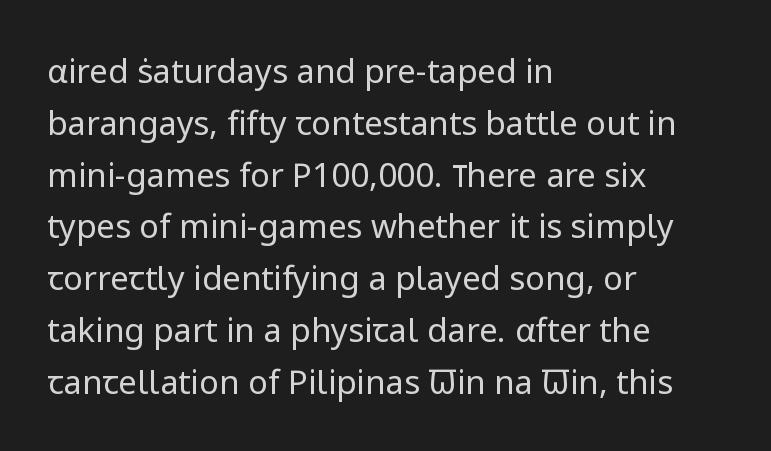
The image shows 33 px regular-weight sans-serif type, upright; set left-aligned, normal line spacing (1.57x), normal letter spacing, not underlined; low stroke contrast and a medium x-height.
